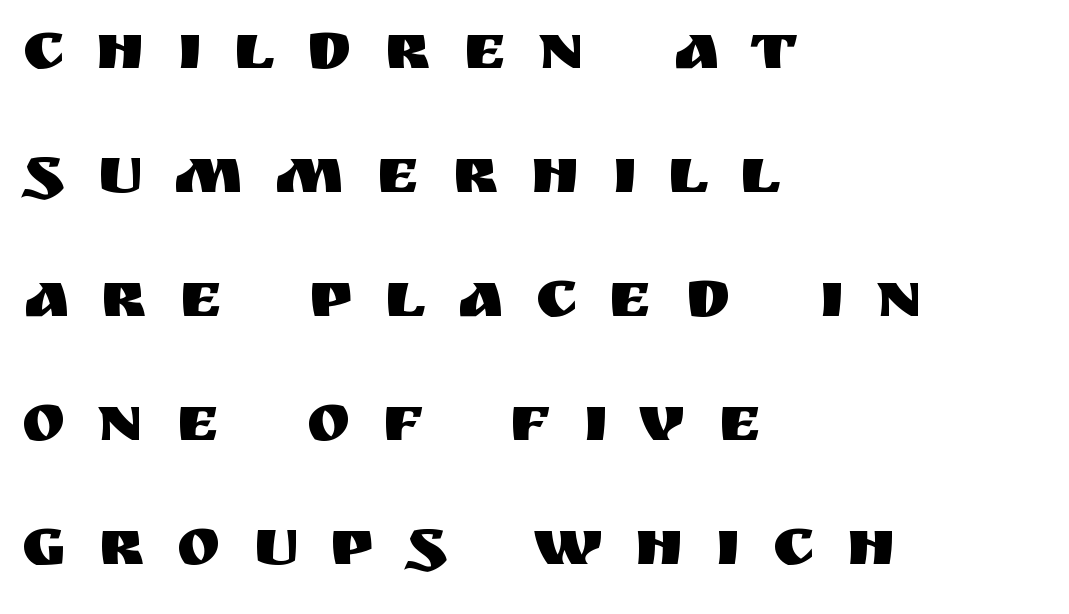
The image shows 66 px sans-serif type, upright; set left-aligned, line spacing 1.88x, unusually wide letter spacing (+0.48 em), not underlined; medium stroke contrast and a large x-height.
